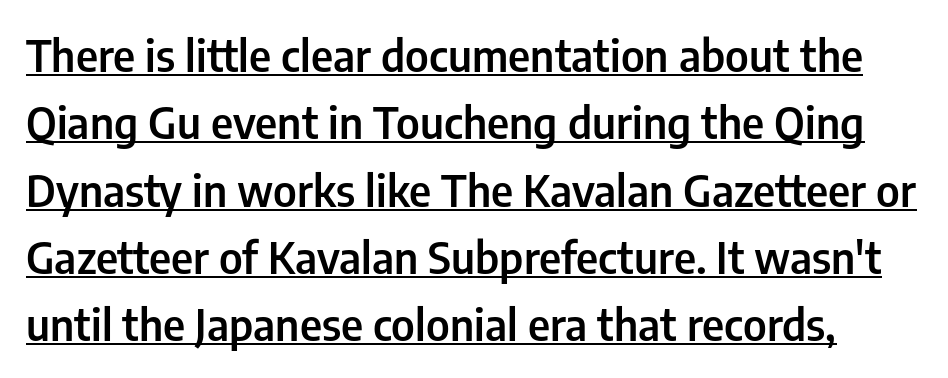
{"serif": "no", "italic": "no", "bold": "semi", "weight": "semibold", "width": "condensed", "stroke_contrast": "low", "x_height": "medium", "monospaced": "no", "underline": "yes", "line_spacing": "normal", "line_spacing_ratio": 1.53, "letter_spacing": "normal", "letter_spacing_em": 0.0, "glyph_px": 44}
